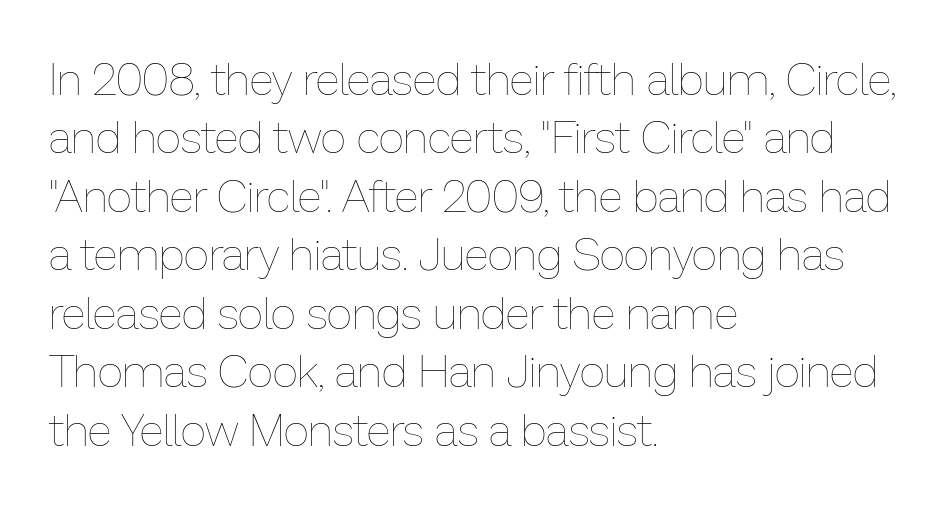
The image shows 45 px thin type, upright; set left-aligned, normal line spacing (1.3x), normal letter spacing, not underlined; low stroke contrast and a medium x-height.
